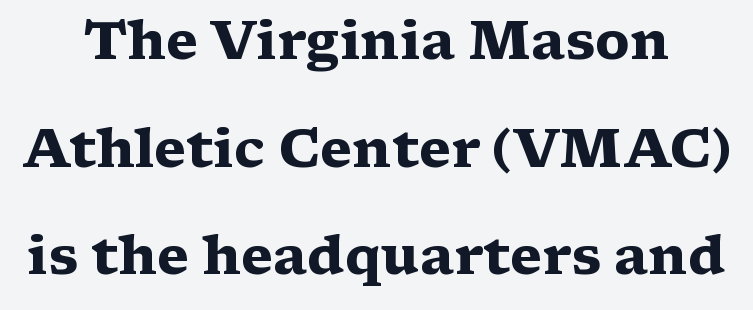
The image shows 53 px heavy, wide serif type, upright; set loose line spacing (2.03x), normal letter spacing, not underlined; medium stroke contrast and a medium x-height.
